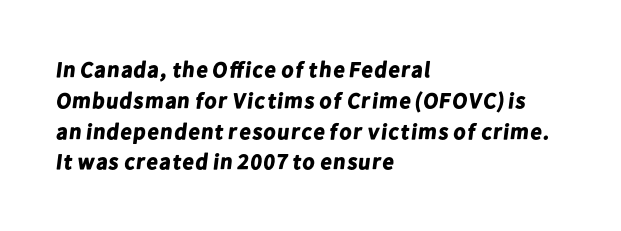
The image shows 22 px bold type; set left-aligned, normal line spacing (1.4x), normal letter spacing, not underlined.
